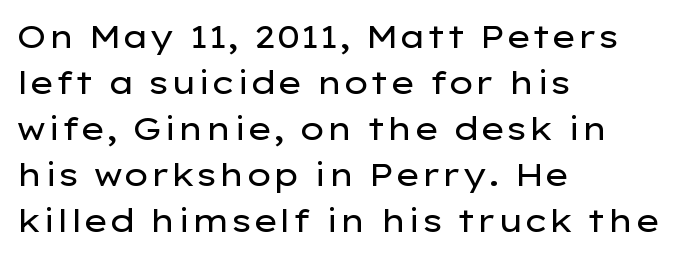
Q: Is the text bold? A: No.
Q: Is the text italic (slanted)? A: No, it is upright.
Q: Is the typeface a serif or a sans-serif typeface? A: Sans-serif.
Q: Is the text underlined? A: No.
Q: How is the paragraph aligned? A: Left-aligned.
Q: Is the spacing between letters normal or unusually wide? A: Normal.
Q: Is the spacing between lines tight, normal or loose? A: Normal.
Q: Width (condensed, normal, or wide)? A: Wide.
Q: Stroke contrast? A: Low.
Q: x-height? A: Medium.
Q: Monospaced? A: No.
